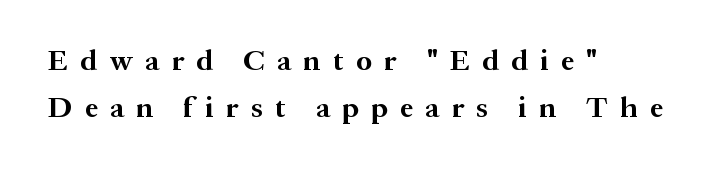
The image shows 29 px bold serif type, upright; set left-aligned, normal line spacing (1.62x), unusually wide letter spacing (+0.43 em), not underlined; medium stroke contrast and a medium x-height.
